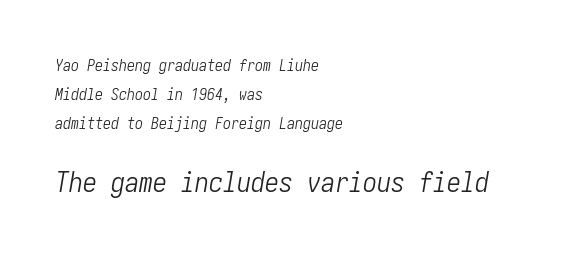
The image shows 28 px light, condensed type, italic (leaning right); set left-aligned, line spacing 1.8x, normal letter spacing, not underlined; the second (bottom) block is 1.75x larger; low stroke contrast and a medium x-height.
